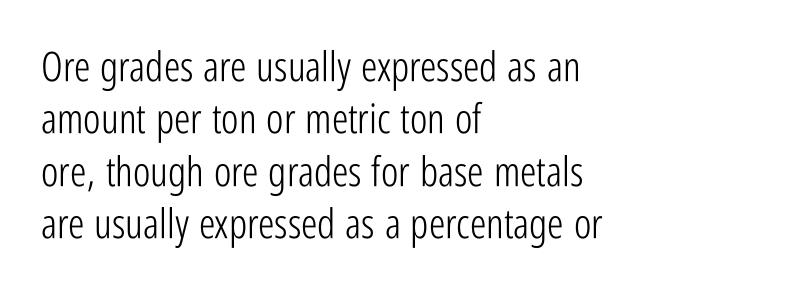
Q: Is the text bold? A: No.
Q: Is the text italic (slanted)? A: No, it is upright.
Q: Is the typeface a serif or a sans-serif typeface? A: Sans-serif.
Q: Is the text underlined? A: No.
Q: How is the paragraph aligned? A: Left-aligned.
Q: Is the spacing between letters normal or unusually wide? A: Normal.
Q: Is the spacing between lines tight, normal or loose? A: Normal.
Q: Width (condensed, normal, or wide)? A: Condensed.
Q: Stroke contrast? A: Low.
Q: x-height? A: Medium.
Q: Monospaced? A: No.
